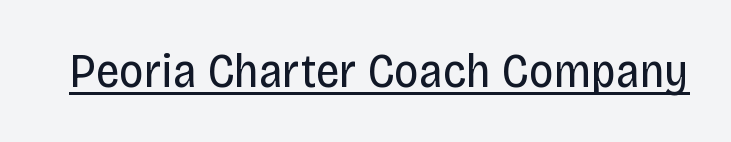
{"serif": "no", "italic": "no", "bold": "no", "weight": "regular", "width": "condensed", "stroke_contrast": "low", "x_height": "large", "monospaced": "no", "underline": "yes", "letter_spacing": "normal", "letter_spacing_em": 0.0, "glyph_px": 48}
